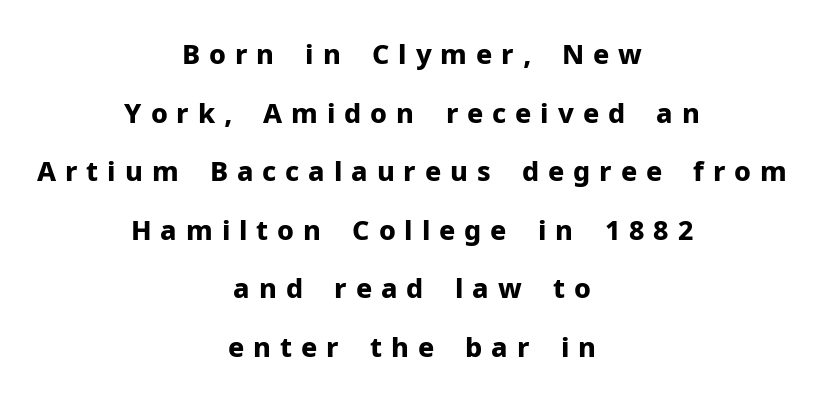
{"italic": "no", "bold": "yes", "underline": "no", "align": "center", "line_spacing": "loose", "line_spacing_ratio": 2.17, "letter_spacing": "wide", "letter_spacing_em": 0.33, "glyph_px": 27}
